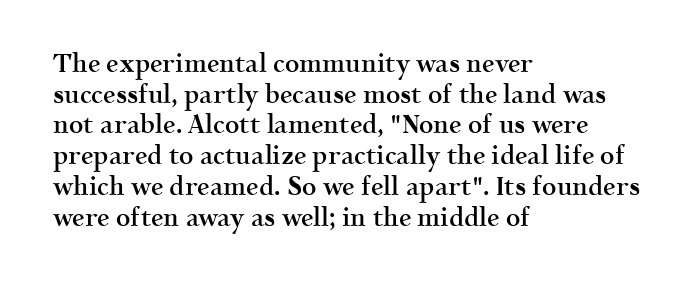
The image shows 25 px text type, upright; set left-aligned, line spacing 1.23x, normal letter spacing, not underlined.
